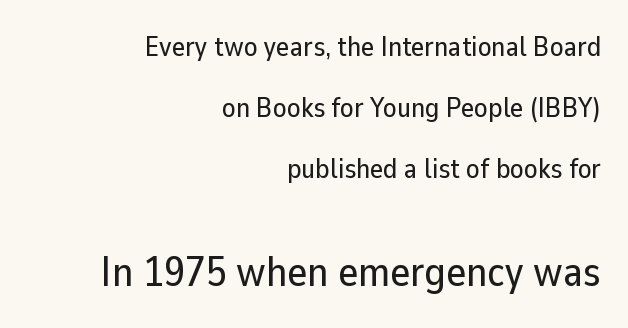
Q: Is the text italic (slanted)? A: No, it is upright.
Q: Is the typeface a serif or a sans-serif typeface? A: Sans-serif.
Q: Is the text underlined? A: No.
Q: How is the paragraph aligned? A: Right-aligned.
Q: Is the spacing between letters normal or unusually wide? A: Normal.
Q: Is the spacing between lines tight, normal or loose? A: Loose.
Q: Which block of text is set in a larger size, the first (top) or the second (bottom)? A: The second (bottom) one.
Q: Width (condensed, normal, or wide)? A: Normal.
Q: Stroke contrast? A: Low.
Q: x-height? A: Medium.
Q: Monospaced? A: No.
